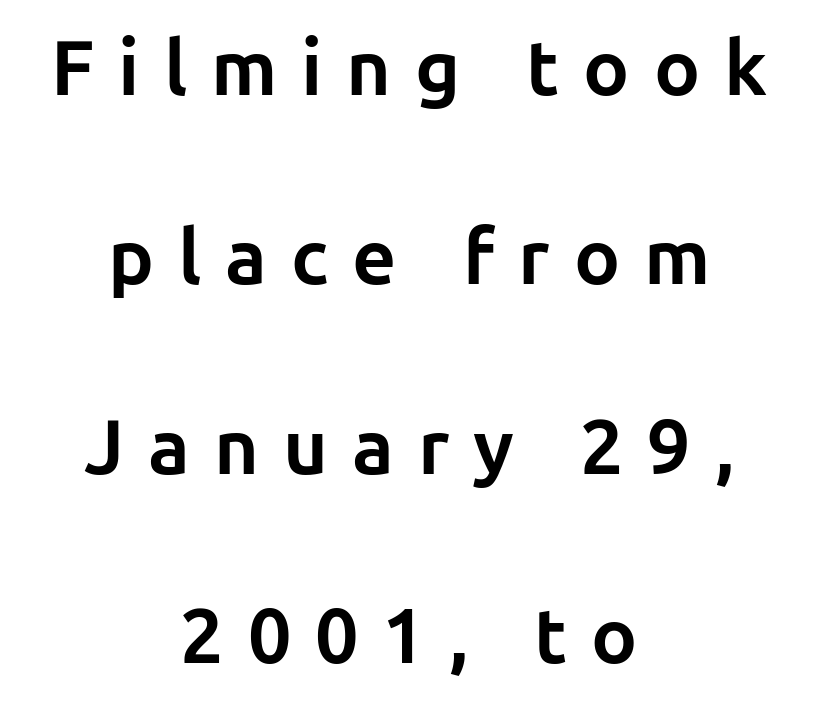
The strip under each line holds only bare page. A student would call this center alignment; a typographer would say set centered. A sans-serif font was chosen for this passage. Look at the tracking — it's clearly loosened, letters drifting apart.
